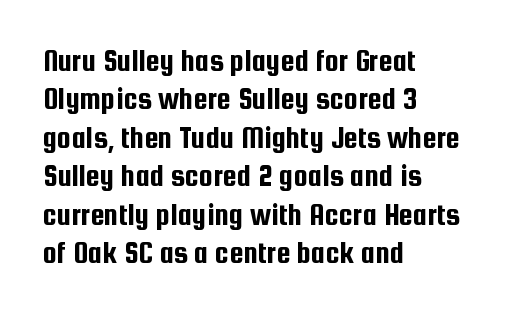
{"serif": "no", "italic": "no", "width": "condensed", "stroke_contrast": "low", "x_height": "medium", "monospaced": "no", "underline": "no", "align": "left", "line_spacing_ratio": 1.2, "letter_spacing": "normal", "letter_spacing_em": 0.0, "glyph_px": 32}
